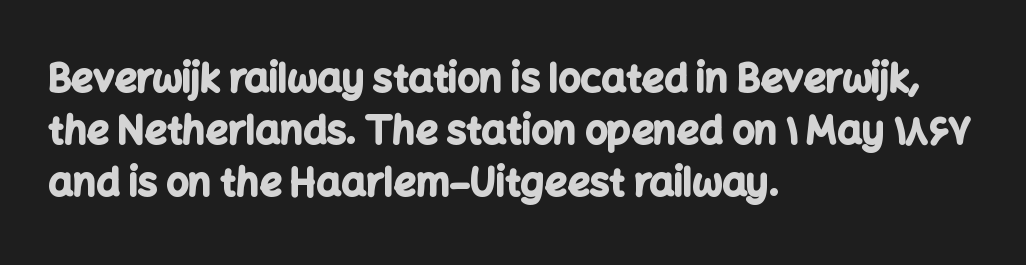
Think of a printed novel: that variable character pitch is what you see here. Nope, not italic — everything's standing straight. The line texture is even and compact thanks to regular tracking. Leading matches the norm, producing a regular column.
